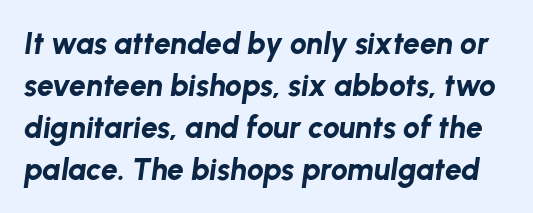
The typesetting leans heavy: a genuine bold. You could not count columns in this text — the font is proportionally spaced. The line texture is even and compact thanks to regular tracking. If you drew a line through each stem, it would be angled. Leading matches the norm, producing a regular column.
